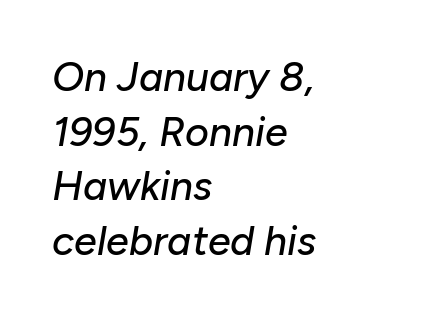
{"italic": "yes", "lean": "right", "slant_degrees": 10, "width": "normal", "stroke_contrast": "low", "x_height": "medium", "monospaced": "no", "underline": "no", "align": "left", "line_spacing": "normal", "line_spacing_ratio": 1.33, "letter_spacing": "normal", "letter_spacing_em": 0.0, "glyph_px": 41}
